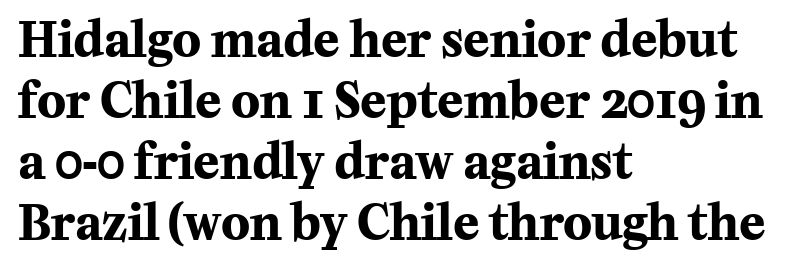
{"serif": "yes", "italic": "no", "bold": "yes", "weight": "bold", "width": "normal", "stroke_contrast": "medium", "x_height": "medium", "monospaced": "no", "underline": "no", "align": "left", "line_spacing": "normal", "line_spacing_ratio": 1.27, "letter_spacing": "normal", "letter_spacing_em": 0.0, "glyph_px": 48}
